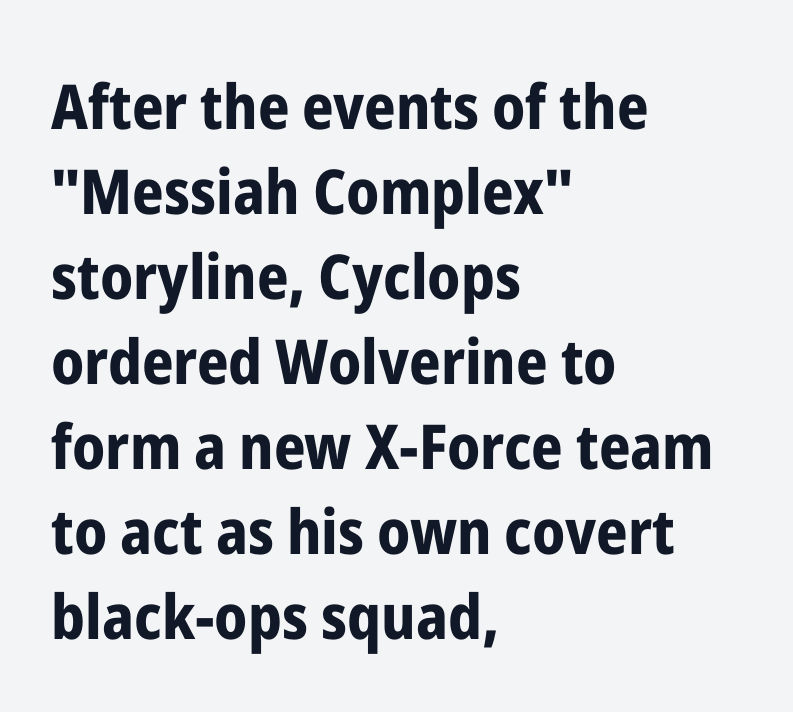
The image shows 62 px bold, condensed sans-serif type, upright; set left-aligned, normal line spacing (1.37x), normal letter spacing, not underlined; low stroke contrast and a medium x-height.
